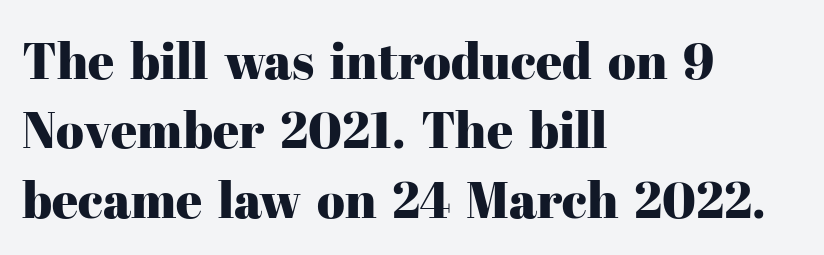
Q: Is the text italic (slanted)? A: No, it is upright.
Q: Is the typeface a serif or a sans-serif typeface? A: Serif.
Q: Is the text underlined? A: No.
Q: How is the paragraph aligned? A: Left-aligned.
Q: Is the spacing between letters normal or unusually wide? A: Normal.
Q: Is the spacing between lines tight, normal or loose? A: Normal.
Q: Width (condensed, normal, or wide)? A: Normal.
Q: Stroke contrast? A: High.
Q: x-height? A: Medium.
Q: Monospaced? A: No.
